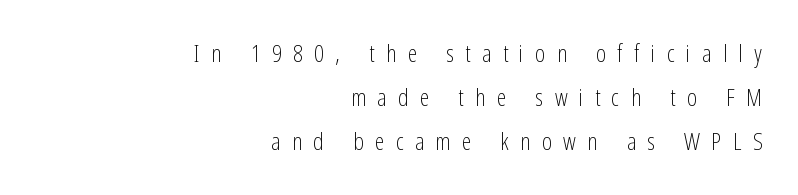
Q: Is the text bold? A: No.
Q: Is the text italic (slanted)? A: No, it is upright.
Q: Is the text underlined? A: No.
Q: How is the paragraph aligned? A: Right-aligned.
Q: Is the spacing between letters normal or unusually wide? A: Unusually wide.
